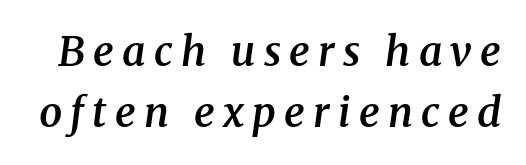
Serifs: yes, visible at the terminals of the letterforms. Leading matches the norm, producing a regular column. Words appear elongated and porous because spacing is wide. A fair bit of extra ink — the face is semibold, not bold.
